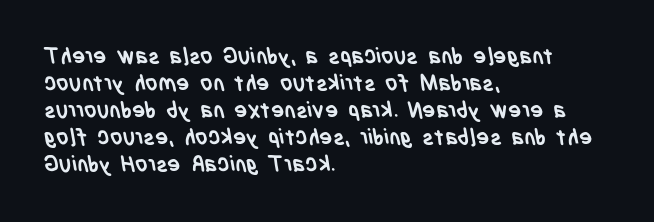
{"bold": "yes", "underline": "no", "align": "left", "line_spacing_ratio": 1.23, "letter_spacing": "normal", "letter_spacing_em": 0.0, "glyph_px": 22}
